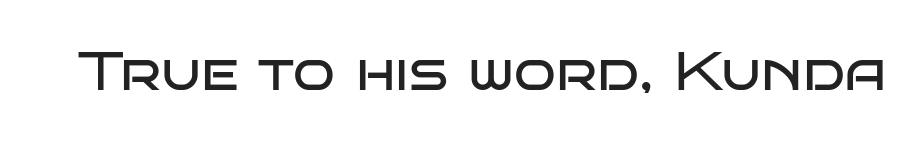
Here the designer chose a conventional face with non-uniform glyph widths. Underline: absent. Weight: regular or lighter. These lines keep a tight, regular rhythm from letter to letter. This rendering employs a face without finishing strokes, i.e., a sans-serif.
